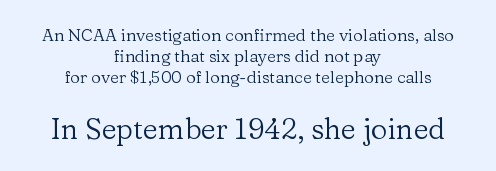
{"serif": "yes", "italic": "no", "bold": "no", "weight": "regular", "width": "normal", "stroke_contrast": "low", "x_height": "medium", "monospaced": "no", "underline": "no", "align": "center", "line_spacing_ratio": 1.23, "letter_spacing": "normal", "letter_spacing_em": 0.0, "larger_block": "second", "size_ratio": 1.71, "glyph_px": 29}
